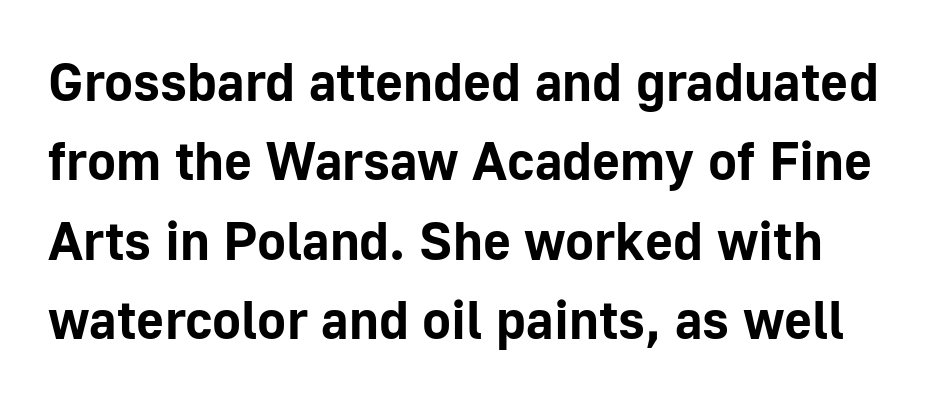
Look at the bottom of the vertical strokes: they stop flat, with no serifs. Is there much room between lines? A standard amount, neither cramped nor airy. The words here are not underlined. Characters remain perfectly vertical along every line. Compared with an ordinary text face, these strokes are far heavier — a full bold.
